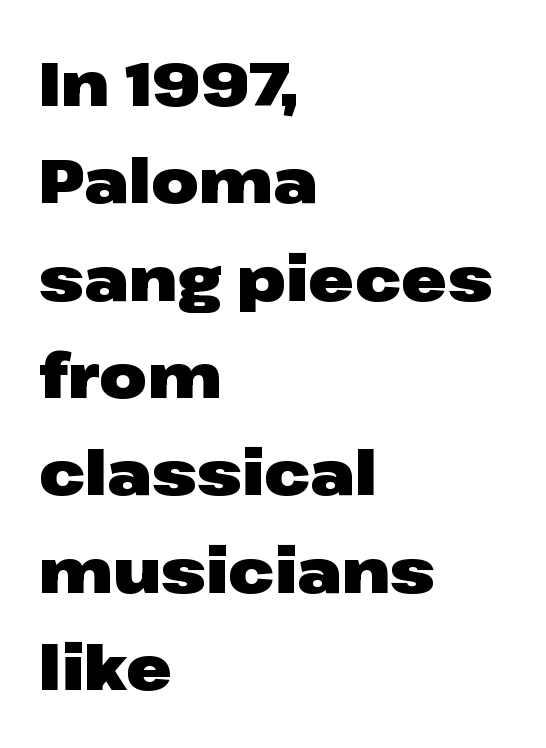
The words here are not underlined. The type is set solid horizontally, with unmodified tracking. Honestly, the row spacing looks completely unremarkable. Rendered with straight, roman letterforms.
